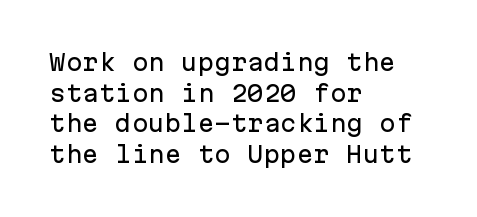
If you drew a line through each stem, it would be perfectly vertical. Honestly, the letter spacing is just normal — you wouldn't notice it. The words here are not underlined. Notice how the passage keeps a crisp vertical edge on the left only. Interline gaps are of average width in this sample.
